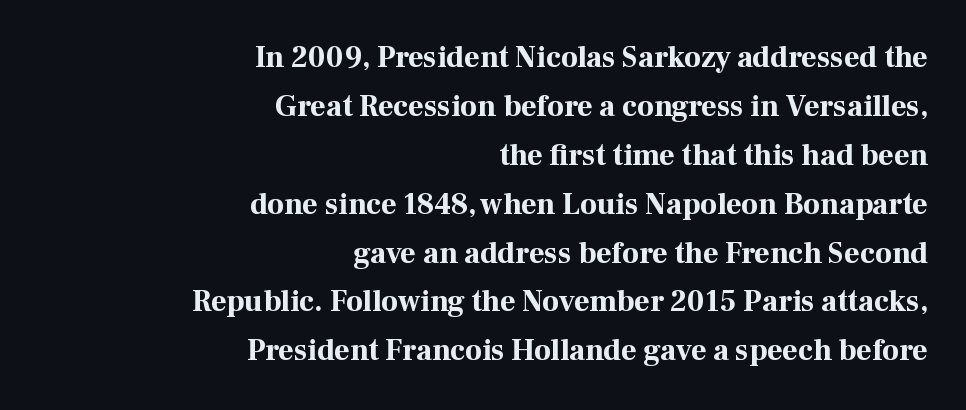
How would I describe the line gaps? Plain and ordinary. The type sits square on the baseline with zero lean. This rendering features lettering with no underline. Reading down the block, your eye finds every line finishing at a fixed right position.
